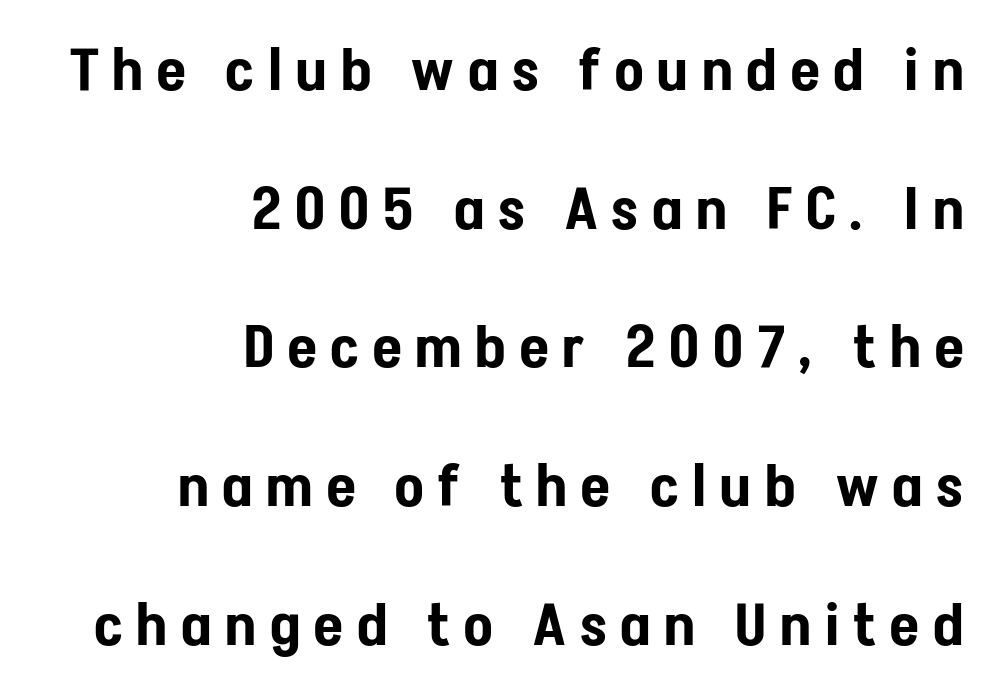
The image shows 59 px condensed sans-serif type, upright; set right-aligned, loose line spacing (2.35x), unusually wide letter spacing (+0.24 em), not underlined; low stroke contrast and a medium x-height.
